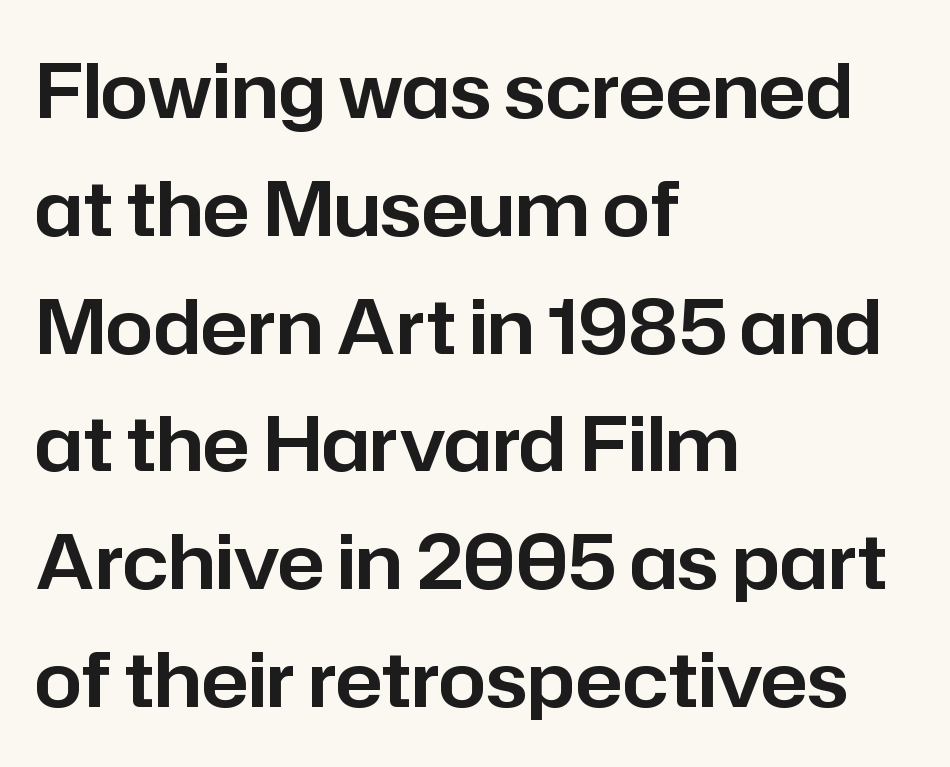
The image shows 76 px sans-serif type, upright; set left-aligned, normal line spacing (1.55x), normal letter spacing, not underlined; low stroke contrast and a medium x-height.
